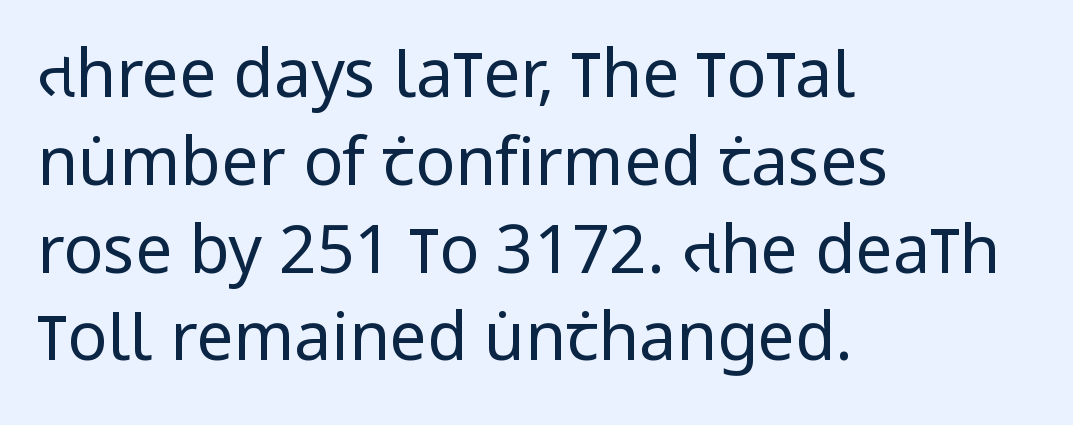
A typesetter would mark this as roman, not italic. Here the designer chose a conventional face with non-uniform glyph widths. This sample uses plain, unmodified letter spacing. One glance says typical: line gaps are just what's usual. The letterforms sit at book weight or below. Note: no serifs on the glyphs.
